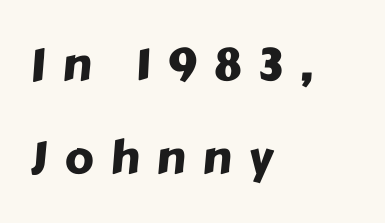
Q: Is the typeface a serif or a sans-serif typeface? A: Sans-serif.
Q: Is the text underlined? A: No.
Q: How is the paragraph aligned? A: Left-aligned.
Q: Is the spacing between letters normal or unusually wide? A: Unusually wide.
Q: Is the spacing between lines tight, normal or loose? A: Loose.
Q: Width (condensed, normal, or wide)? A: Normal.
Q: Stroke contrast? A: Low.
Q: x-height? A: Medium.
Q: Monospaced? A: No.
